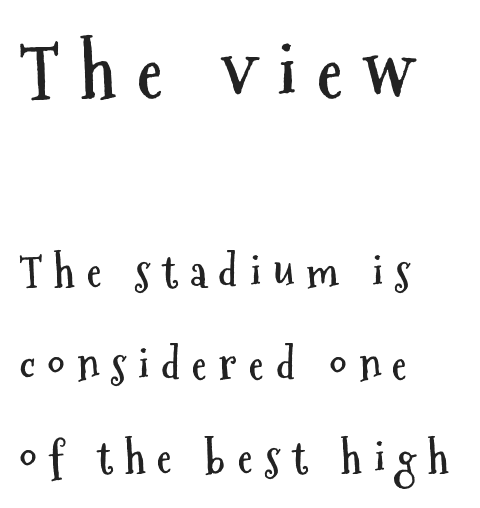
The image shows 75 px semibold, condensed sans-serif type, upright; set left-aligned, loose line spacing (2.17x), unusually wide letter spacing (+0.28 em), not underlined; the first (top) block is 1.74x larger; medium stroke contrast and a medium x-height.
